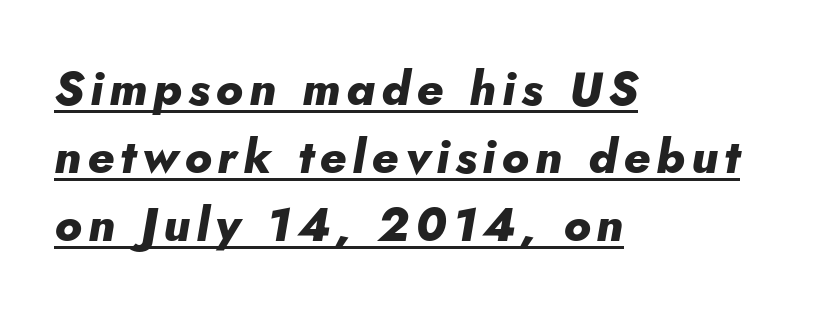
{"italic": "yes", "lean": "right", "slant_degrees": 5, "bold": "yes", "weight": "heavy", "width": "normal", "stroke_contrast": "low", "x_height": "small", "monospaced": "no", "underline": "yes", "align": "left", "line_spacing": "normal", "line_spacing_ratio": 1.45, "glyph_px": 47}
